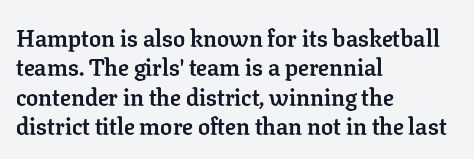
Check the space under the baseline: it is left empty. Words appear dense and cohesive because spacing is normal. Summary of weight: heavy, a full bold. Caption: multi-line text, flush left, ragged right.
